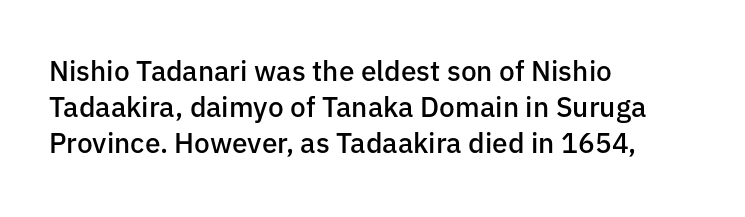
Q: Is the text bold? A: Semi-bold.
Q: Is the text italic (slanted)? A: No, it is upright.
Q: Is the typeface a serif or a sans-serif typeface? A: Sans-serif.
Q: Is the text underlined? A: No.
Q: How is the paragraph aligned? A: Left-aligned.
Q: Is the spacing between letters normal or unusually wide? A: Normal.
Q: Is the spacing between lines tight, normal or loose? A: Normal.
Q: Width (condensed, normal, or wide)? A: Normal.
Q: Stroke contrast? A: Low.
Q: x-height? A: Medium.
Q: Monospaced? A: No.
